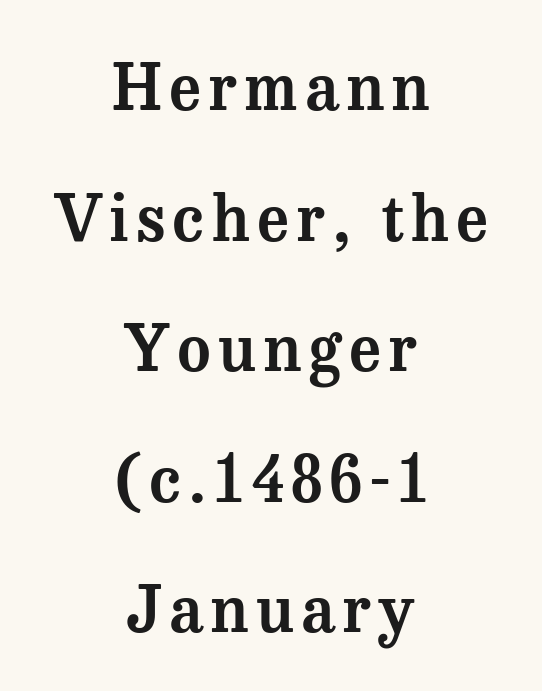
The specimen reads as upright at a glance. These lines are rendered in a variable-pitch font. The setting favours the middle, as headings and verse often do. Honestly, the rows look like they've been pulled way apart. This sample uses a serif face.
